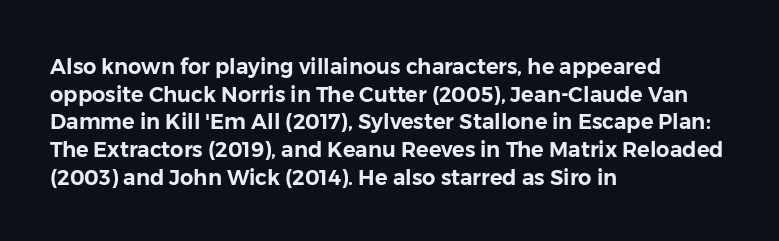
Q: Is the text italic (slanted)? A: No, it is upright.
Q: Is the text underlined? A: No.
Q: How is the paragraph aligned? A: Left-aligned.
Q: Is the spacing between letters normal or unusually wide? A: Normal.
Q: Is the spacing between lines tight, normal or loose? A: Normal.
